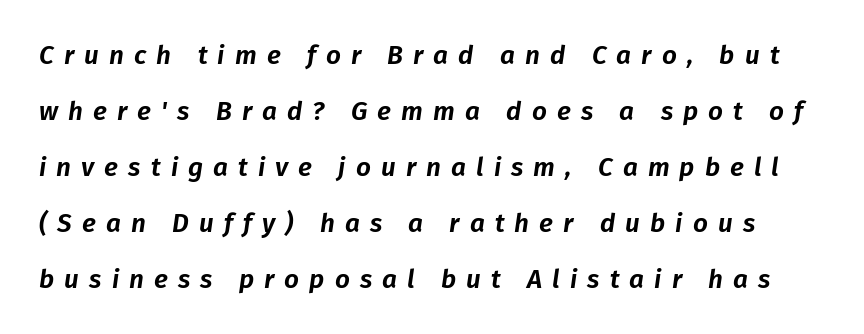
The image shows 26 px text type, italic (leaning right); set loose line spacing (2.15x), unusually wide letter spacing (+0.39 em), not underlined.
